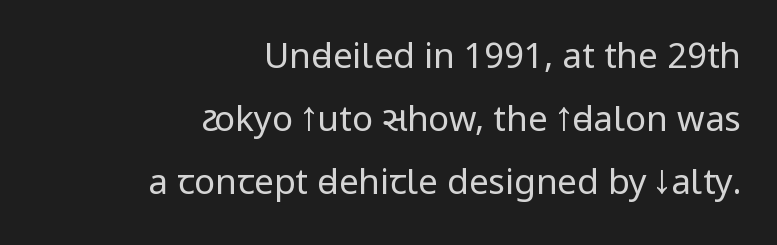
{"serif": "no", "italic": "no", "bold": "no", "weight": "regular", "width": "condensed", "stroke_contrast": "low", "underline": "no", "align": "right", "line_spacing_ratio": 1.8, "letter_spacing": "normal", "letter_spacing_em": 0.0, "glyph_px": 35}
